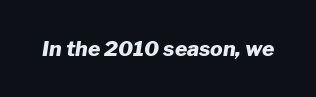
The image shows 21 px bold type, italic (leaning right); set normal letter spacing, not underlined.
